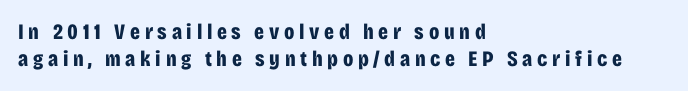
Q: Is the text bold? A: Yes.
Q: Is the text italic (slanted)? A: No, it is upright.
Q: Is the text underlined? A: No.
Q: How is the paragraph aligned? A: Left-aligned.
Q: Is the spacing between letters normal or unusually wide? A: Unusually wide.
